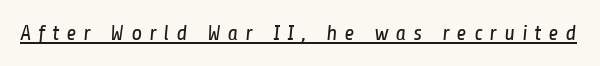
The image shows 22 px text type; set unusually wide letter spacing (+0.32 em), underlined.
